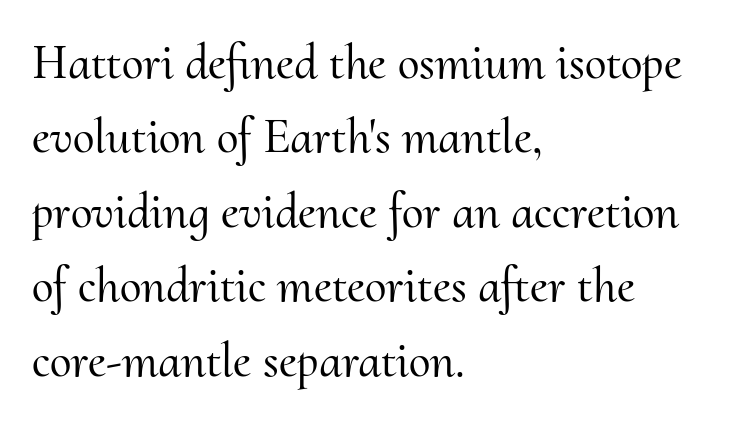
The image shows 49 px serif type, upright; set left-aligned, normal line spacing (1.52x), normal letter spacing, not underlined; medium stroke contrast and a small x-height.
